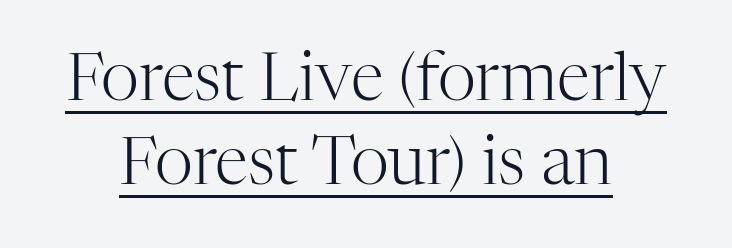
The image shows 67 px light serif type, upright; set centered, normal line spacing (1.25x), normal letter spacing, underlined; high stroke contrast and a medium x-height.
